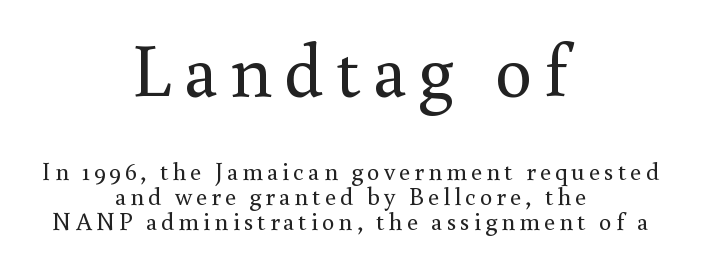
{"serif": "yes", "italic": "no", "bold": "no", "weight": "regular", "width": "normal", "x_height": "small", "monospaced": "no", "underline": "no", "align": "center", "line_spacing": "tight", "line_spacing_ratio": 1.01, "larger_block": "first", "size_ratio": 3.0, "glyph_px": 75}
